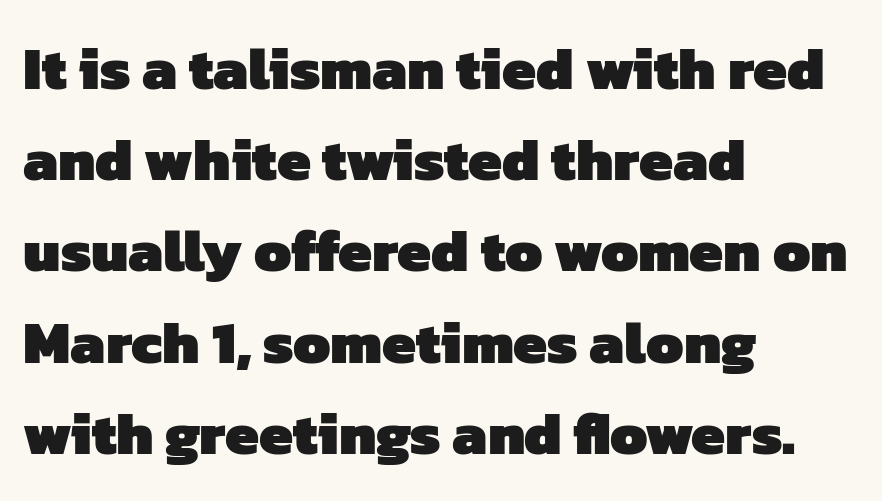
The image shows 60 px heavy sans-serif type; set left-aligned, normal line spacing (1.52x), normal letter spacing, not underlined; low stroke contrast and a medium x-height.
